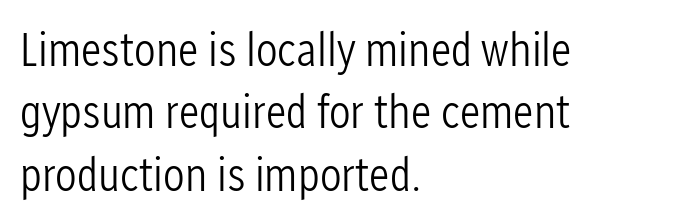
The image shows 48 px light, condensed sans-serif type, upright; set left-aligned, normal line spacing (1.3x), normal letter spacing, not underlined; low stroke contrast and a medium x-height.
